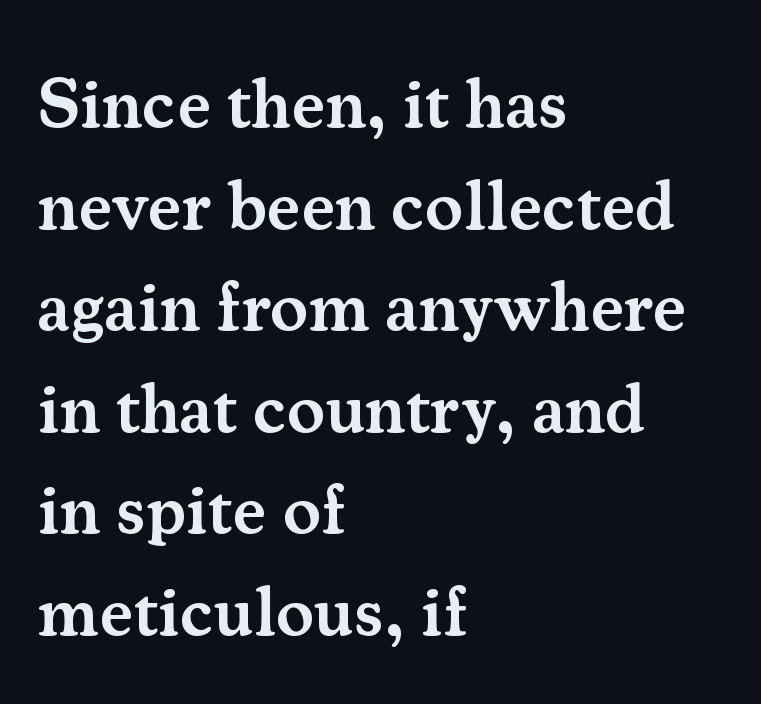
Q: Is the text bold? A: Semi-bold.
Q: Is the text italic (slanted)? A: No, it is upright.
Q: Is the typeface a serif or a sans-serif typeface? A: Serif.
Q: Is the text underlined? A: No.
Q: How is the paragraph aligned? A: Left-aligned.
Q: Is the spacing between letters normal or unusually wide? A: Normal.
Q: Is the spacing between lines tight, normal or loose? A: Normal.
Q: Width (condensed, normal, or wide)? A: Normal.
Q: Stroke contrast? A: Medium.
Q: x-height? A: Small.
Q: Monospaced? A: No.
